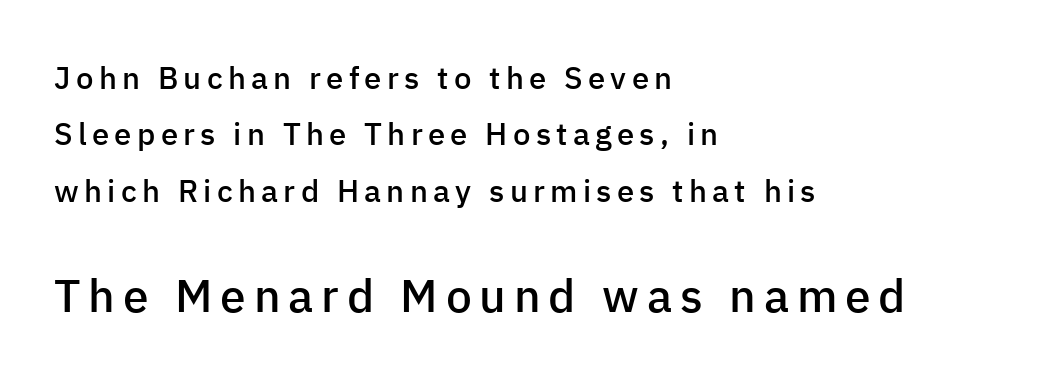
Looks like regular typesetting: each glyph gets only the width it needs. On the weight axis this lands at semibold, roughly 600. A sans-serif font was chosen for this passage. Honestly, there is no underline to notice here at all. Notice how the stems are strictly vertical — no italics here. Visually, the bottom section dominates because its glyphs are scaled up.
